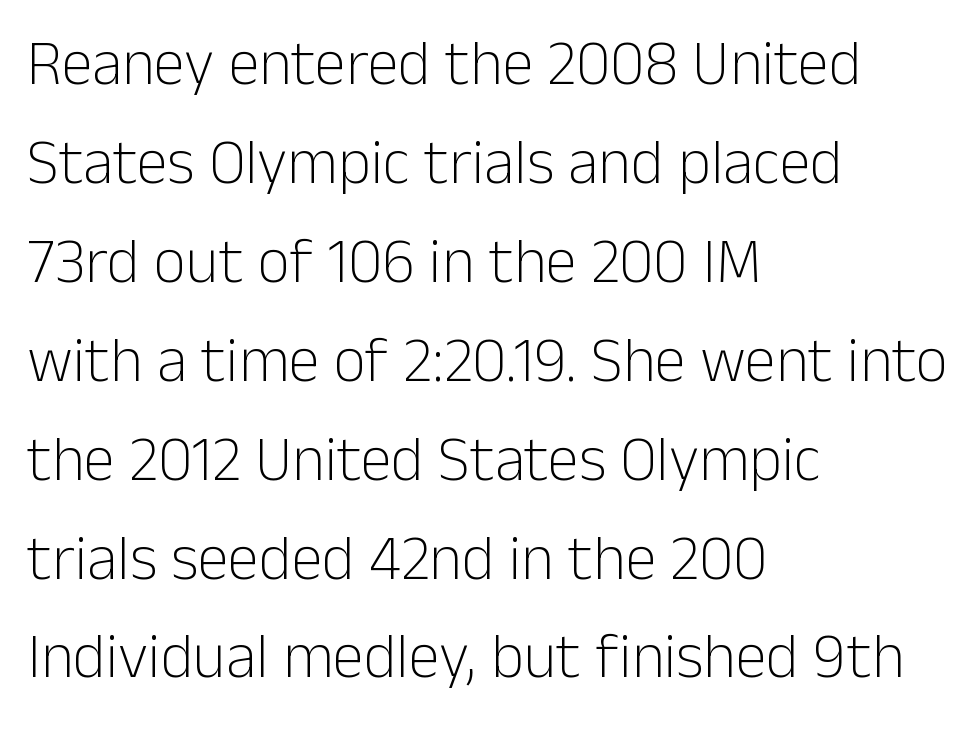
The image shows 63 px light sans-serif type, upright; set left-aligned, normal line spacing (1.57x), normal letter spacing, not underlined; low stroke contrast and a medium x-height.
